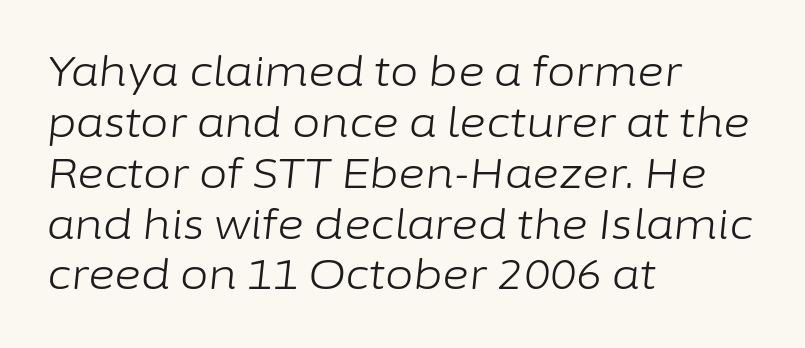
The image shows 41 px light type, italic (leaning right); set left-aligned, line spacing 1.24x, normal letter spacing, not underlined; low stroke contrast and a medium x-height.
